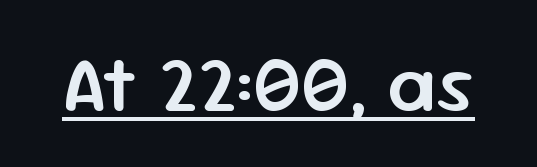
{"serif": "no", "italic": "no", "bold": "semi", "weight": "semibold", "width": "normal", "stroke_contrast": "low", "x_height": "medium", "monospaced": "no", "underline": "yes", "letter_spacing": "normal", "letter_spacing_em": 0.0, "glyph_px": 79}
